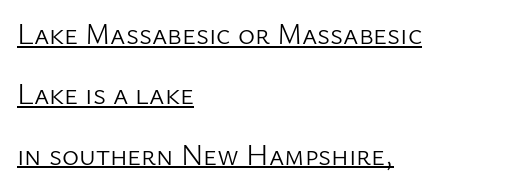
Q: Is the text bold? A: No.
Q: Is the text italic (slanted)? A: No, it is upright.
Q: Is the typeface a serif or a sans-serif typeface? A: Sans-serif.
Q: Is the text underlined? A: Yes.
Q: How is the paragraph aligned? A: Left-aligned.
Q: Is the spacing between letters normal or unusually wide? A: Normal.
Q: Is the spacing between lines tight, normal or loose? A: Loose.
Q: Width (condensed, normal, or wide)? A: Normal.
Q: Stroke contrast? A: Low.
Q: x-height? A: Medium.
Q: Monospaced? A: No.
